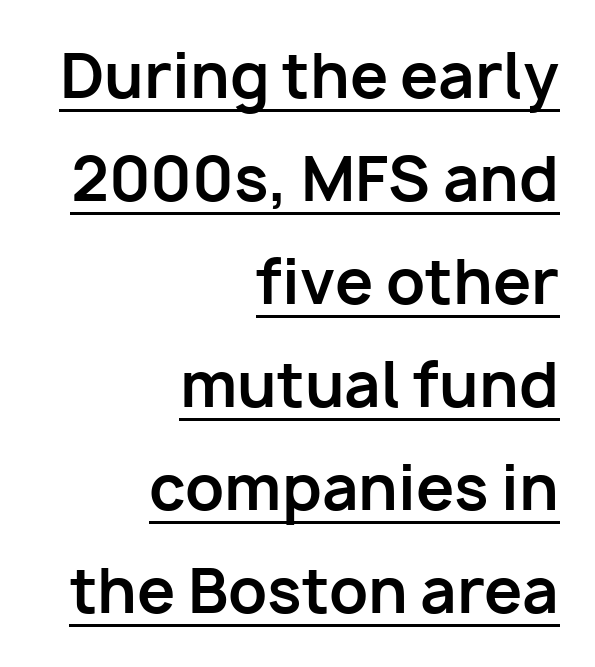
Q: Is the text bold? A: Yes.
Q: Is the text italic (slanted)? A: No, it is upright.
Q: Is the typeface a serif or a sans-serif typeface? A: Sans-serif.
Q: Is the text underlined? A: Yes.
Q: How is the paragraph aligned? A: Right-aligned.
Q: Is the spacing between letters normal or unusually wide? A: Normal.
Q: Is the spacing between lines tight, normal or loose? A: Normal.
Q: Width (condensed, normal, or wide)? A: Normal.
Q: Stroke contrast? A: Low.
Q: x-height? A: Medium.
Q: Monospaced? A: No.
